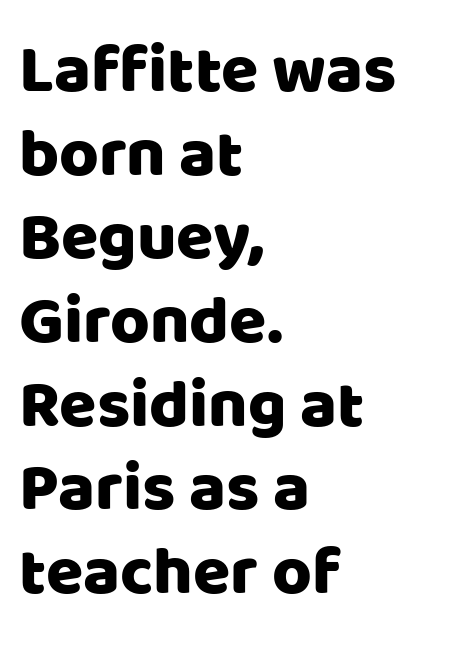
{"serif": "no", "italic": "no", "width": "normal", "stroke_contrast": "low", "x_height": "large", "monospaced": "no", "underline": "no", "align": "left", "line_spacing_ratio": 1.23, "letter_spacing": "normal", "letter_spacing_em": 0.0, "glyph_px": 68}
